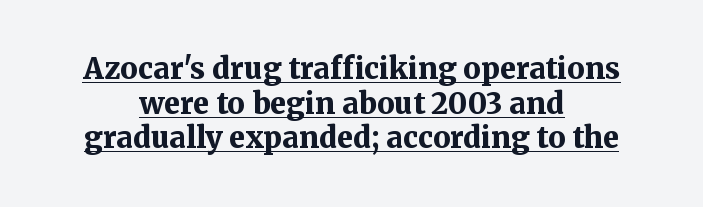
The image shows 29 px bold serif type, upright; set centered, line spacing 1.19x, normal letter spacing, underlined; medium stroke contrast and a medium x-height.
